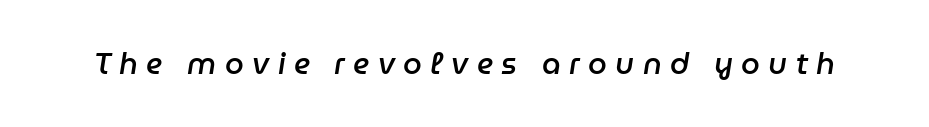
The image shows 30 px semibold type, italic (leaning right); set unusually wide letter spacing (+0.28 em), not underlined; low stroke contrast and a medium x-height.
